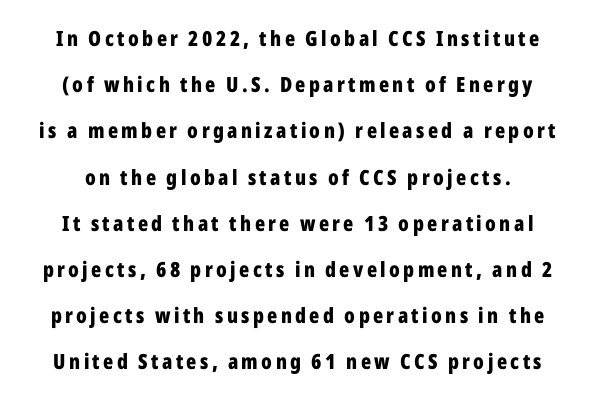
The image shows 21 px bold type, upright; set loose line spacing (2.2x), not underlined.
